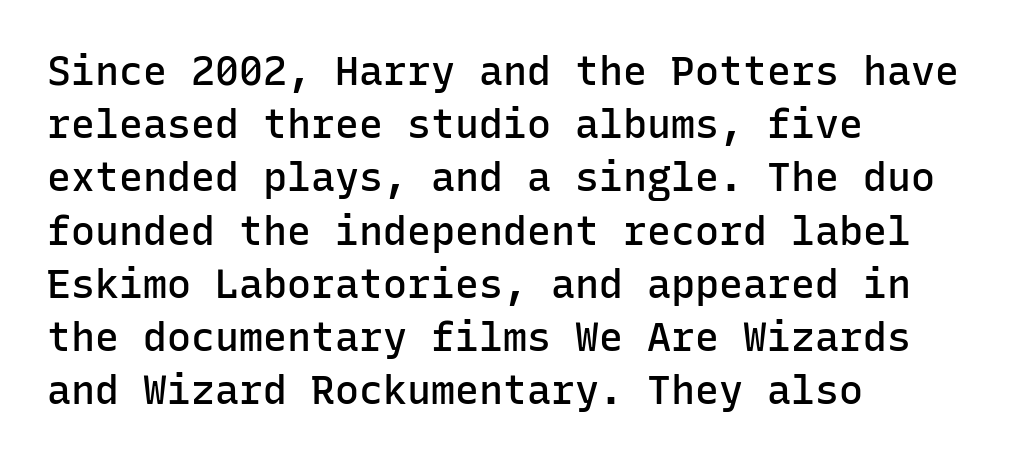
The image shows 40 px semibold sans-serif type, upright, monospaced; set left-aligned, normal line spacing (1.33x), normal letter spacing, not underlined; low stroke contrast and a medium x-height.
